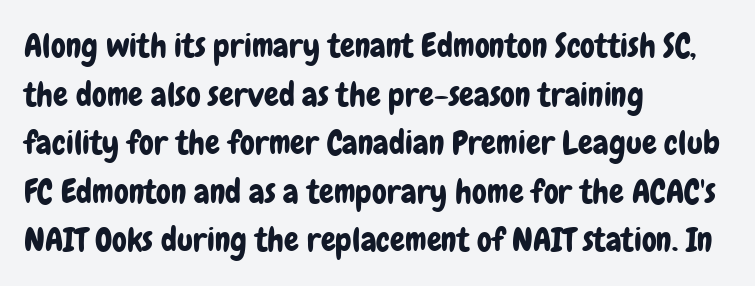
{"serif": "no", "italic": "no", "width": "condensed", "stroke_contrast": "low", "x_height": "medium", "monospaced": "no", "underline": "no", "align": "left", "line_spacing": "normal", "line_spacing_ratio": 1.47, "letter_spacing": "normal", "letter_spacing_em": 0.0, "glyph_px": 33}
